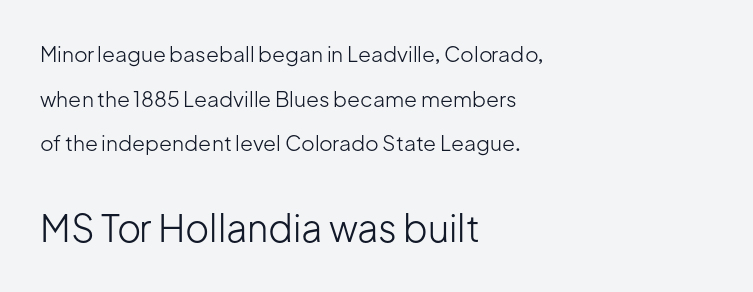
The face used here is rendered with its standard letterfit. This sample uses an upright cut, with every glyph sitting square on the baseline. Does the bottom block carry the larger type? Yes, it does. The letters carry no serifs — their stems end cleanly without finishing strokes.
